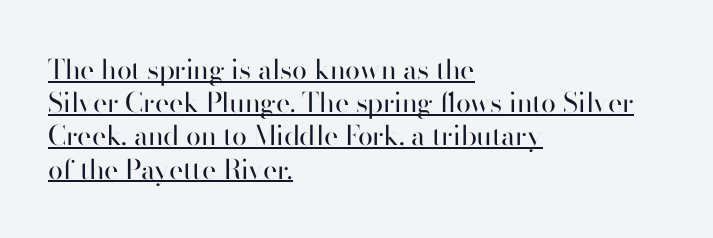
The image shows 27 px text type, upright; set left-aligned, line spacing 1.23x, normal letter spacing, underlined.
